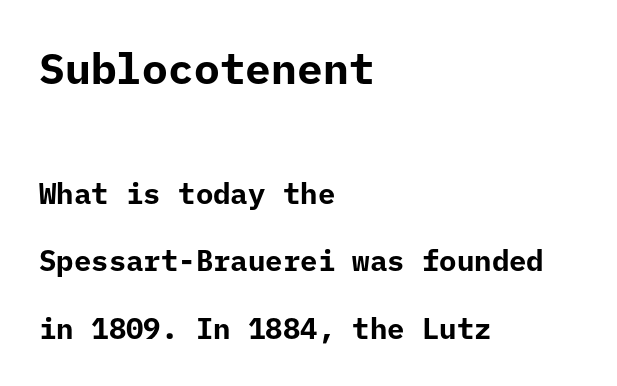
{"serif": "no", "italic": "no", "bold": "yes", "weight": "bold", "width": "normal", "stroke_contrast": "low", "x_height": "medium", "monospaced": "yes", "underline": "no", "align": "left", "line_spacing": "loose", "line_spacing_ratio": 2.33, "letter_spacing": "normal", "letter_spacing_em": 0.0, "larger_block": "first", "size_ratio": 1.48, "glyph_px": 43}
